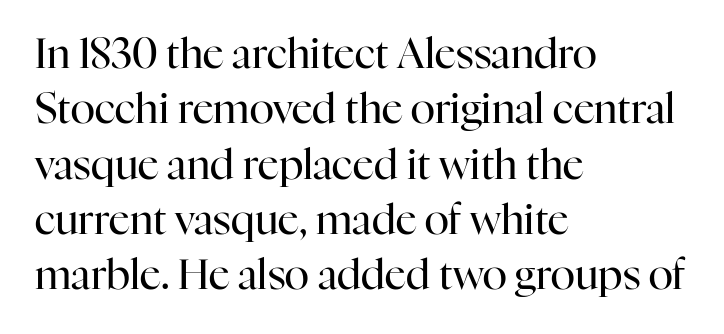
A classic flush-left, rag-right setting is used for this passage. The characters display serif detailing at their extremities. You could not count columns in this text — the font is proportionally spaced. Regular leading. Counters stay open thanks to moderate or lighter strokes. Plain, unruled lines of type.
